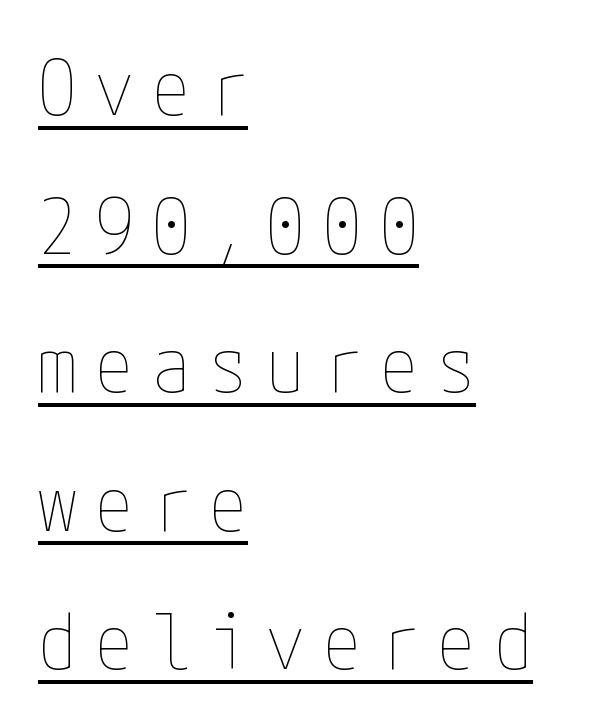
The image shows 77 px thin, condensed type, upright; set left-aligned, line spacing 1.8x, unusually wide letter spacing (+0.24 em), underlined; low stroke contrast and a medium x-height.
